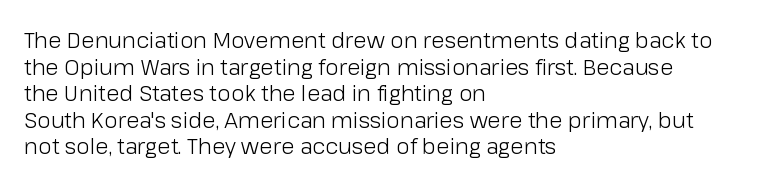
Q: Is the text bold? A: No.
Q: Is the text italic (slanted)? A: No, it is upright.
Q: Is the text underlined? A: No.
Q: How is the paragraph aligned? A: Left-aligned.
Q: Is the spacing between letters normal or unusually wide? A: Normal.
